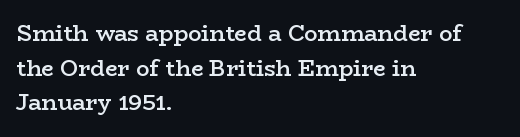
The image shows 22 px text type, upright; set left-aligned, normal line spacing (1.57x), normal letter spacing, not underlined.
